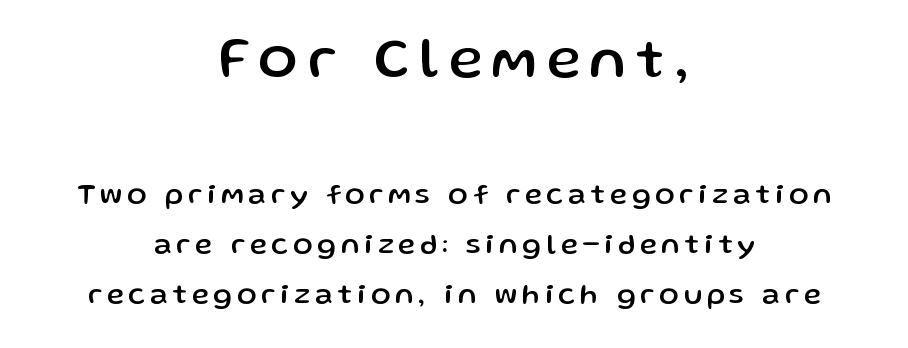
The image shows 58 px sans-serif type, upright; set centered, line spacing 1.72x, not underlined; the first (top) block is 2.0x larger; low stroke contrast and a medium x-height.
